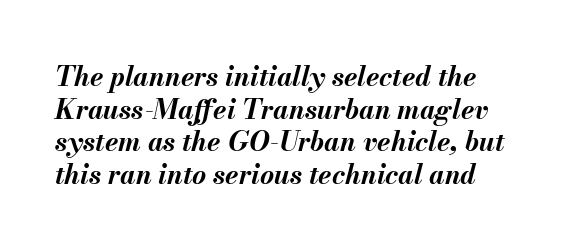
The image shows 27 px bold type, italic (leaning right); set left-aligned, line spacing 1.21x, normal letter spacing, not underlined.
